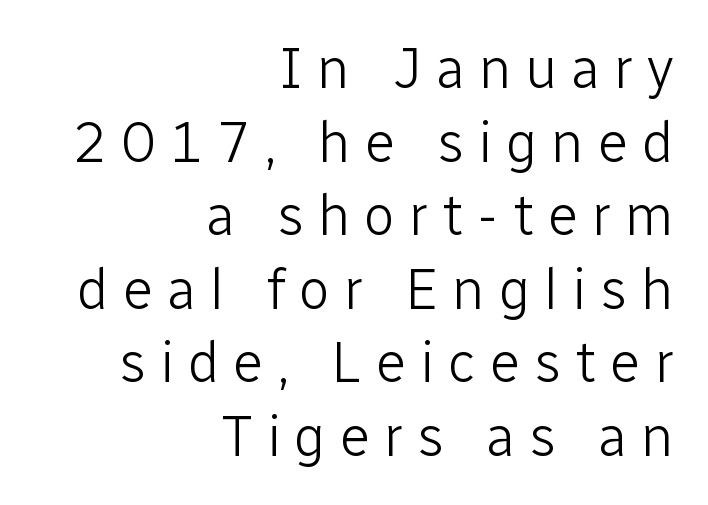
Q: Is the text bold? A: No.
Q: Is the text italic (slanted)? A: No, it is upright.
Q: Is the typeface a serif or a sans-serif typeface? A: Sans-serif.
Q: Is the text underlined? A: No.
Q: How is the paragraph aligned? A: Right-aligned.
Q: Is the spacing between letters normal or unusually wide? A: Unusually wide.
Q: Is the spacing between lines tight, normal or loose? A: Normal.
Q: Width (condensed, normal, or wide)? A: Normal.
Q: Stroke contrast? A: Low.
Q: x-height? A: Medium.
Q: Monospaced? A: No.
